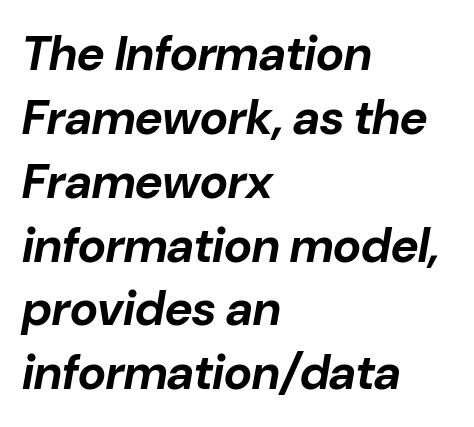
Q: Is the text bold? A: Yes.
Q: Is the text italic (slanted)? A: Yes, it leans right by about 10 degrees.
Q: Is the text underlined? A: No.
Q: How is the paragraph aligned? A: Left-aligned.
Q: Is the spacing between letters normal or unusually wide? A: Normal.
Q: Is the spacing between lines tight, normal or loose? A: Normal.
Q: Width (condensed, normal, or wide)? A: Normal.
Q: Stroke contrast? A: Low.
Q: x-height? A: Medium.
Q: Monospaced? A: No.
